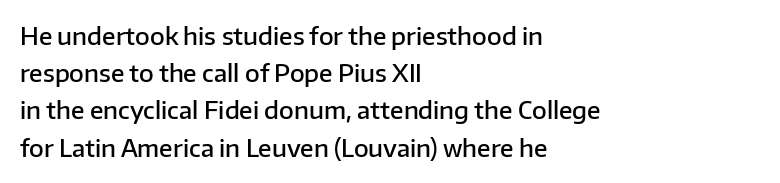
If you measured baseline to baseline, you'd find a middling distance. Summary of weight: moderately heavy, a semibold. Horizontal alignment here is leftward, the default for most running prose. Beneath every word, the page is bare.
